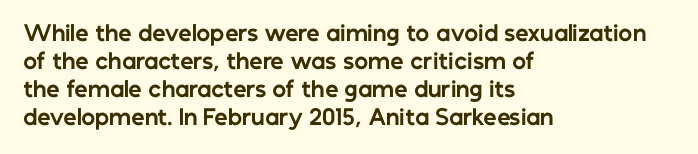
Q: Is the text bold? A: Yes.
Q: Is the text italic (slanted)? A: No, it is upright.
Q: Is the text underlined? A: No.
Q: How is the paragraph aligned? A: Left-aligned.
Q: Is the spacing between letters normal or unusually wide? A: Normal.
Q: Is the spacing between lines tight, normal or loose? A: Normal.
